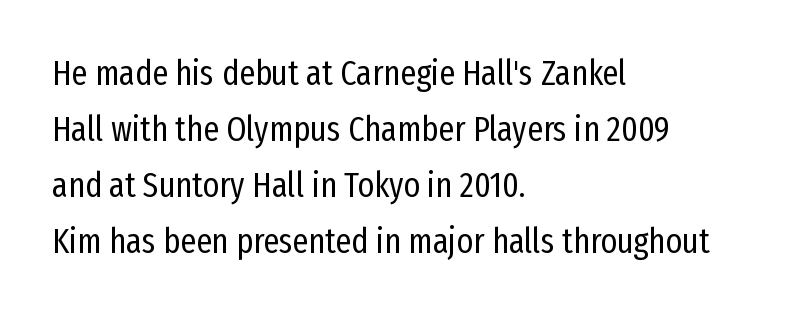
The image shows 35 px regular-weight, condensed sans-serif type, upright; set left-aligned, normal line spacing (1.6x), normal letter spacing, not underlined; low stroke contrast and a medium x-height.
